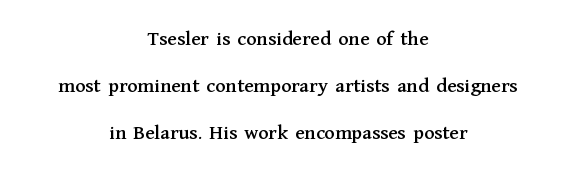
Q: Is the text italic (slanted)? A: No, it is upright.
Q: Is the text underlined? A: No.
Q: How is the paragraph aligned? A: Centered.
Q: Is the spacing between letters normal or unusually wide? A: Normal.
Q: Is the spacing between lines tight, normal or loose? A: Loose.
